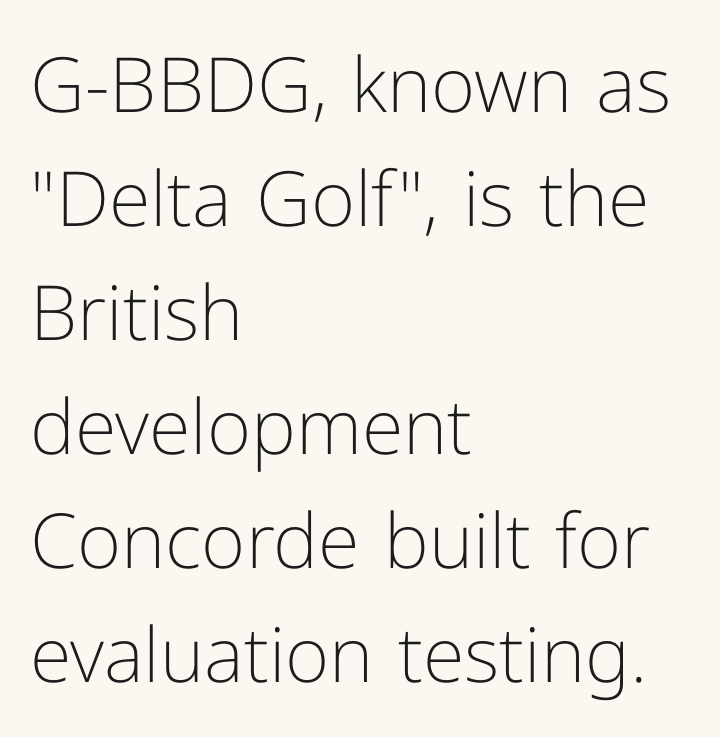
The image shows 76 px light sans-serif type, upright; set left-aligned, normal line spacing (1.5x), normal letter spacing, not underlined; low stroke contrast and a medium x-height.
